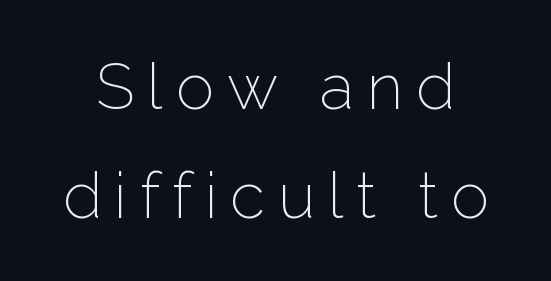
Stroke thickness stays within the range of a standard reading face or lighter. The typography opts for an upright posture over an oblique one. The tracking reads as deliberately expanded to a designer's eye. The type family on display is of the sans-serif kind.
